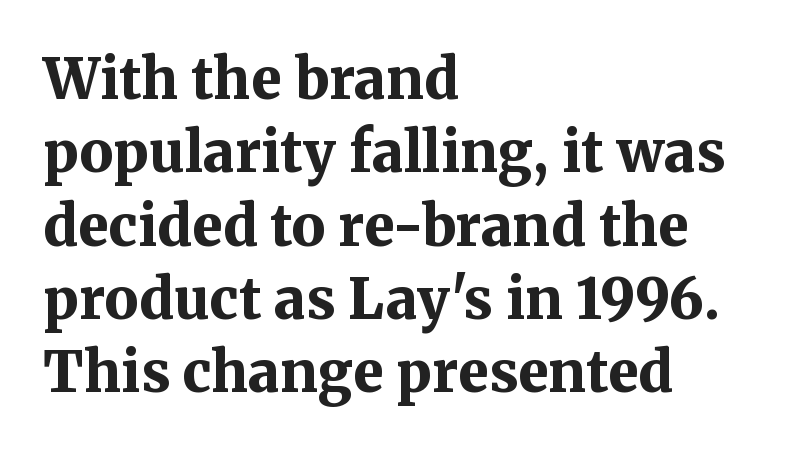
{"serif": "yes", "italic": "no", "bold": "yes", "weight": "bold", "width": "normal", "stroke_contrast": "medium", "x_height": "medium", "monospaced": "no", "underline": "no", "align": "left", "line_spacing": "normal", "line_spacing_ratio": 1.31, "letter_spacing": "normal", "letter_spacing_em": 0.0, "glyph_px": 56}
